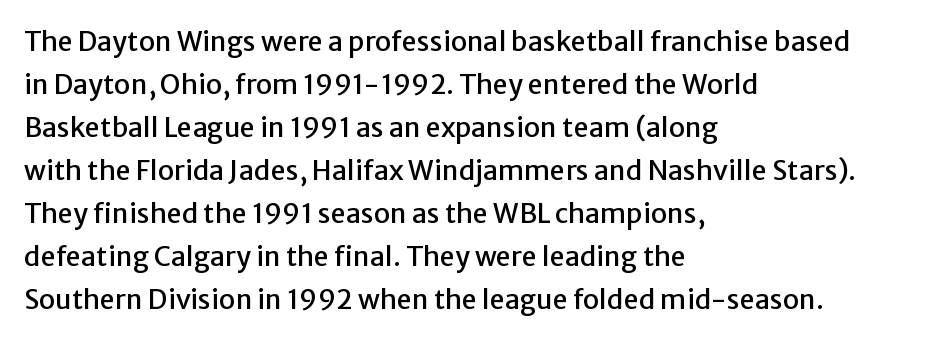
{"italic": "no", "underline": "no", "align": "left", "line_spacing": "normal", "line_spacing_ratio": 1.59, "letter_spacing": "normal", "letter_spacing_em": 0.0, "glyph_px": 27}
